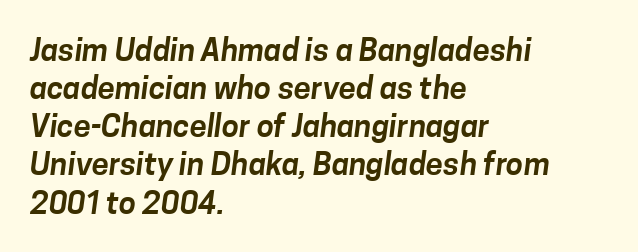
The image shows 31 px sans-serif type; set left-aligned, line spacing 1.23x, normal letter spacing, not underlined; low stroke contrast and a medium x-height.
